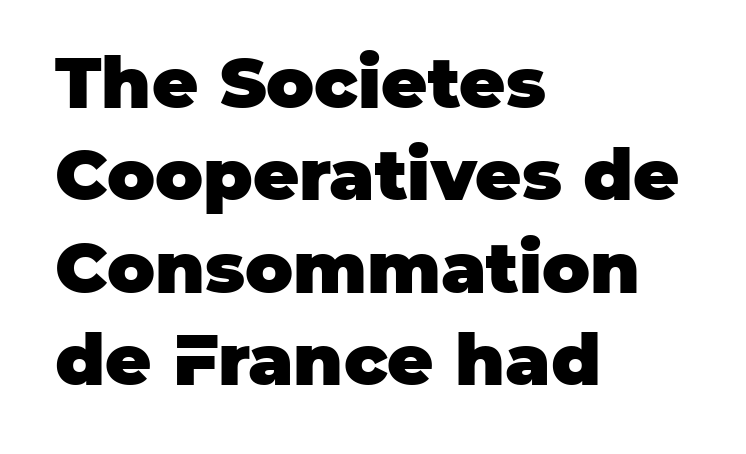
Q: Is the text bold? A: Yes.
Q: Is the text italic (slanted)? A: No, it is upright.
Q: Is the typeface a serif or a sans-serif typeface? A: Sans-serif.
Q: Is the text underlined? A: No.
Q: How is the paragraph aligned? A: Left-aligned.
Q: Is the spacing between letters normal or unusually wide? A: Normal.
Q: Is the spacing between lines tight, normal or loose? A: Normal.
Q: Width (condensed, normal, or wide)? A: Normal.
Q: Stroke contrast? A: Low.
Q: x-height? A: Large.
Q: Monospaced? A: No.
